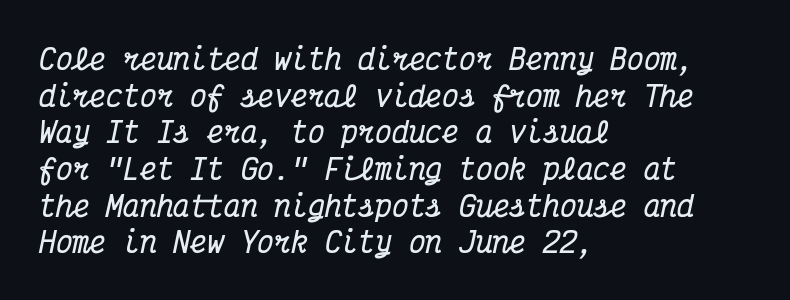
The image shows 28 px bold, condensed serif type, italic (leaning right), monospaced; set left-aligned, normal line spacing (1.31x), normal letter spacing, not underlined; medium stroke contrast and a medium x-height.
